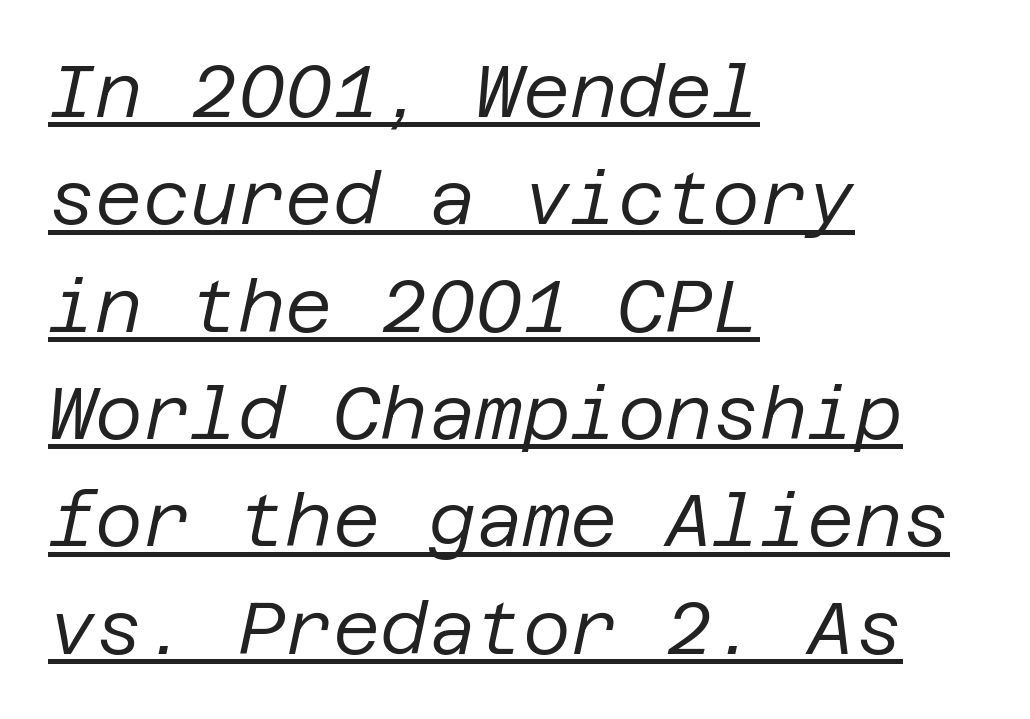
Q: Is the text bold? A: No.
Q: Is the text italic (slanted)? A: Yes, it leans right by about 12 degrees.
Q: Is the text underlined? A: Yes.
Q: How is the paragraph aligned? A: Left-aligned.
Q: Is the spacing between letters normal or unusually wide? A: Normal.
Q: Is the spacing between lines tight, normal or loose? A: Normal.
Q: Width (condensed, normal, or wide)? A: Normal.
Q: Stroke contrast? A: Low.
Q: x-height? A: Large.
